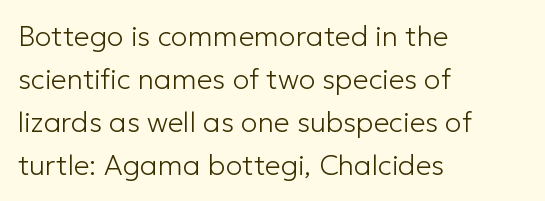
Q: Is the text bold? A: No.
Q: Is the text italic (slanted)? A: No, it is upright.
Q: Is the typeface a serif or a sans-serif typeface? A: Sans-serif.
Q: Is the text underlined? A: No.
Q: How is the paragraph aligned? A: Left-aligned.
Q: Is the spacing between letters normal or unusually wide? A: Normal.
Q: Is the spacing between lines tight, normal or loose? A: Normal.
Q: Width (condensed, normal, or wide)? A: Normal.
Q: Stroke contrast? A: Low.
Q: x-height? A: Medium.
Q: Monospaced? A: No.
